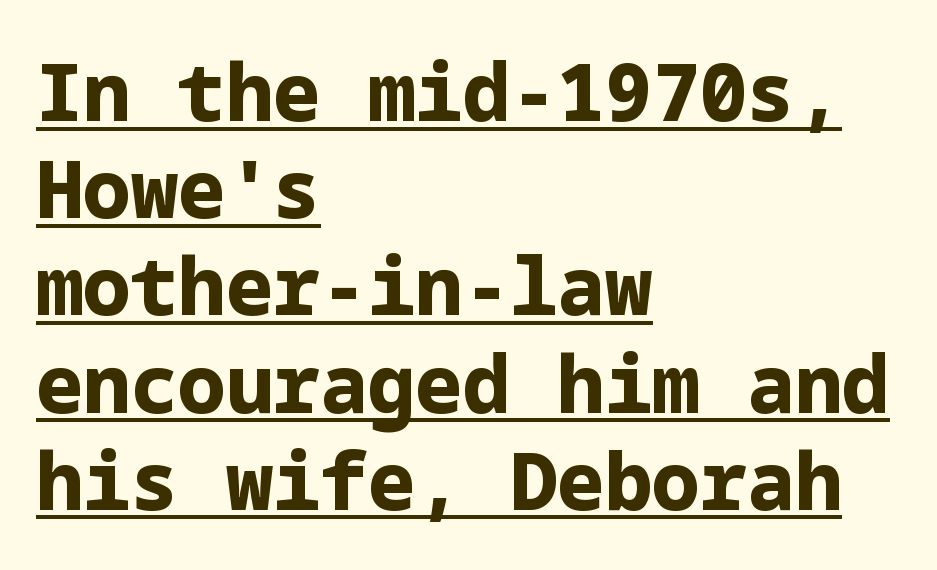
{"serif": "no", "italic": "no", "bold": "yes", "weight": "bold", "width": "normal", "stroke_contrast": "low", "x_height": "medium", "underline": "yes", "align": "left", "line_spacing_ratio": 1.23, "letter_spacing": "normal", "letter_spacing_em": 0.0, "glyph_px": 79}
